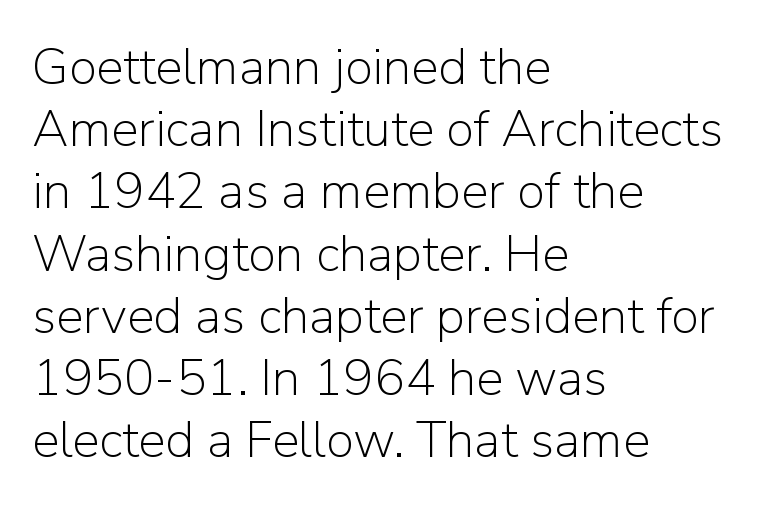
The space directly below the letters is spotless. Each letter keeps its own natural width here, so spacing adapts to shape. If you drew a ruler down the left edge, every line would touch it. The rendering shows plain stroke endings on the letterforms — a sans-serif design.
